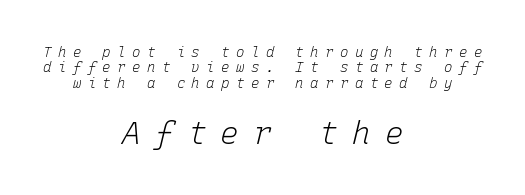
The image shows 31 px light type, italic (leaning right), monospaced; set centered, tight line spacing (1.09x), unusually wide letter spacing (+0.46 em), not underlined; the second (bottom) block is 2.21x larger; low stroke contrast and a medium x-height.
